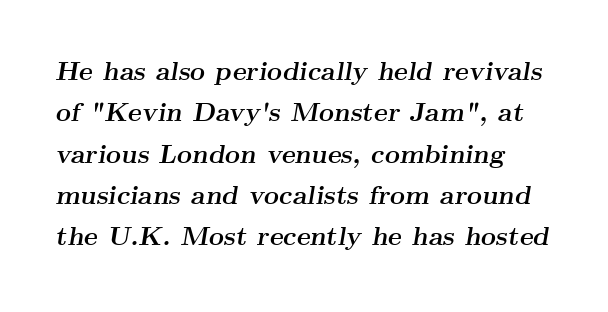
The image shows 26 px bold type, italic (leaning right); set normal line spacing (1.59x), normal letter spacing, not underlined.
